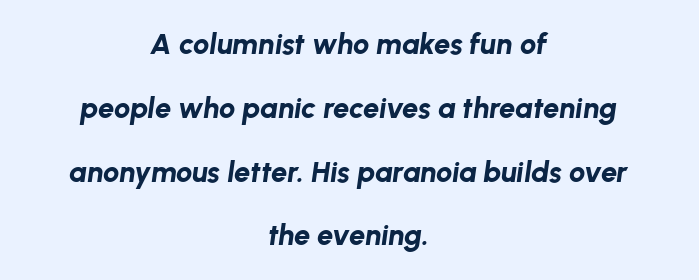
Q: Is the text bold? A: Yes.
Q: Is the text italic (slanted)? A: Yes, it leans right by about 8 degrees.
Q: Is the text underlined? A: No.
Q: How is the paragraph aligned? A: Centered.
Q: Is the spacing between letters normal or unusually wide? A: Normal.
Q: Is the spacing between lines tight, normal or loose? A: Loose.
Q: Width (condensed, normal, or wide)? A: Normal.
Q: Stroke contrast? A: Low.
Q: x-height? A: Medium.
Q: Monospaced? A: No.
